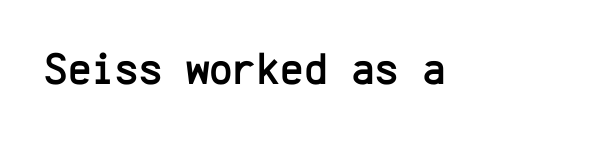
This is the regular roman posture of the typeface. Decoration check: the copy has no underline. I'd call this a sans setting — the letters go barefoot. Is this a fixed-width face? Yes — each glyph sits in an identical cell. Between one letter and the next there's only the usual sliver of space.
